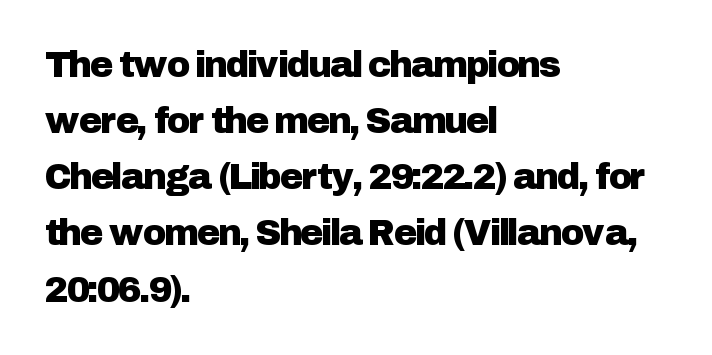
Q: Is the text italic (slanted)? A: No, it is upright.
Q: Is the typeface a serif or a sans-serif typeface? A: Sans-serif.
Q: Is the text underlined? A: No.
Q: How is the paragraph aligned? A: Left-aligned.
Q: Is the spacing between letters normal or unusually wide? A: Normal.
Q: Is the spacing between lines tight, normal or loose? A: Normal.
Q: Width (condensed, normal, or wide)? A: Normal.
Q: Stroke contrast? A: Low.
Q: x-height? A: Medium.
Q: Monospaced? A: No.
